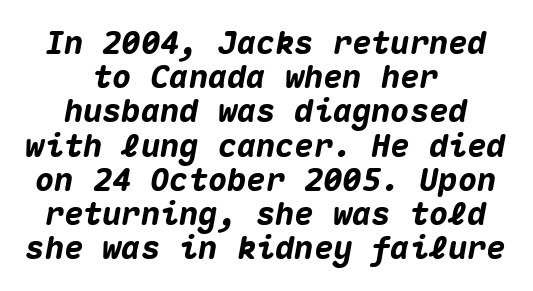
Q: Is the text bold? A: Yes.
Q: Is the text italic (slanted)? A: Yes, it leans right by about 10 degrees.
Q: Is the text underlined? A: No.
Q: How is the paragraph aligned? A: Centered.
Q: Is the spacing between letters normal or unusually wide? A: Normal.
Q: Is the spacing between lines tight, normal or loose? A: Tight.
Q: Width (condensed, normal, or wide)? A: Normal.
Q: Stroke contrast? A: Medium.
Q: x-height? A: Medium.
Q: Monospaced? A: Yes.
